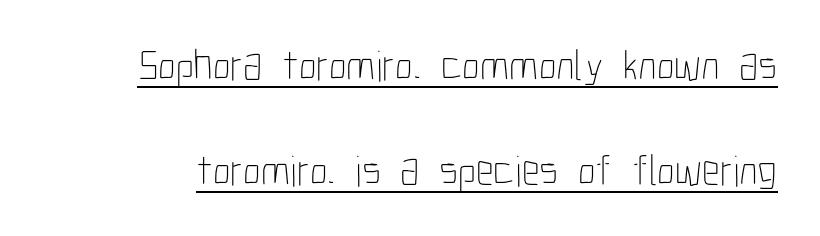
{"italic": "no", "bold": "no", "weight": "thin", "width": "condensed", "stroke_contrast": "low", "x_height": "medium", "monospaced": "no", "underline": "yes", "line_spacing": "loose", "line_spacing_ratio": 2.38, "letter_spacing": "normal", "letter_spacing_em": 0.0, "glyph_px": 44}
